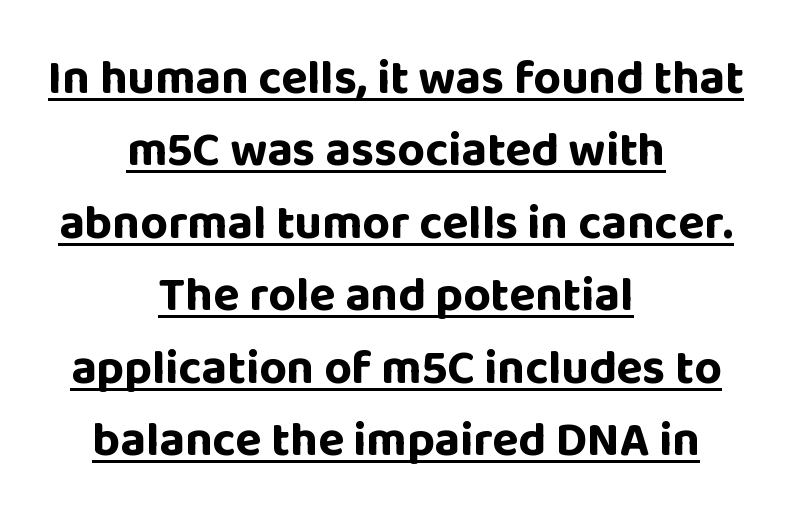
{"serif": "no", "italic": "no", "bold": "yes", "weight": "bold", "width": "normal", "stroke_contrast": "low", "x_height": "large", "monospaced": "no", "underline": "yes", "align": "center", "line_spacing": "normal", "line_spacing_ratio": 1.51, "letter_spacing": "normal", "letter_spacing_em": 0.0, "glyph_px": 48}
